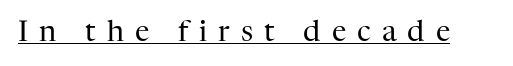
The image shows 29 px regular-weight serif type, upright; set unusually wide letter spacing (+0.38 em), underlined; high stroke contrast and a medium x-height.
